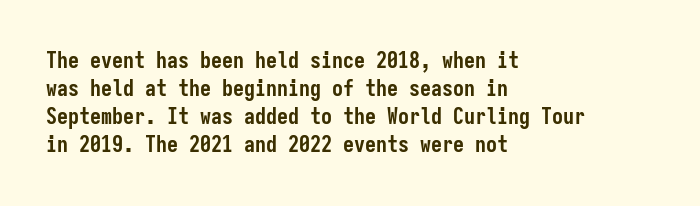
Q: Is the text bold? A: Yes.
Q: Is the text italic (slanted)? A: No, it is upright.
Q: Is the text underlined? A: No.
Q: How is the paragraph aligned? A: Left-aligned.
Q: Is the spacing between letters normal or unusually wide? A: Normal.
Q: Is the spacing between lines tight, normal or loose? A: Normal.
